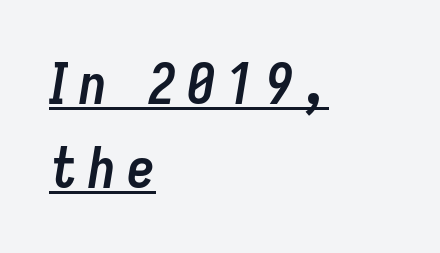
Typeset ragged right — the left edge is the straight one. Pretty heavy lettering here — definitely bold. Whoever set this chose a conventional vertical rhythm. The specimen includes a rule beneath the text block's lines. The passage shown is typed in a proportional face where columns would drift. This sample uses expanded letter spacing, leaving extra air between glyphs.
